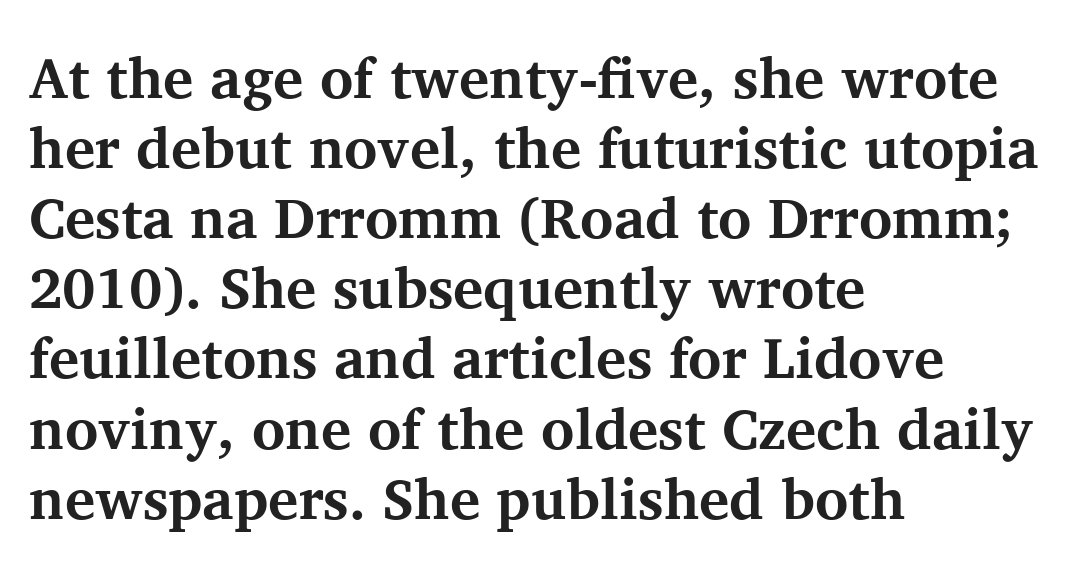
The image shows 57 px bold serif type, upright; set left-aligned, line spacing 1.23x, normal letter spacing, not underlined; medium stroke contrast and a medium x-height.
